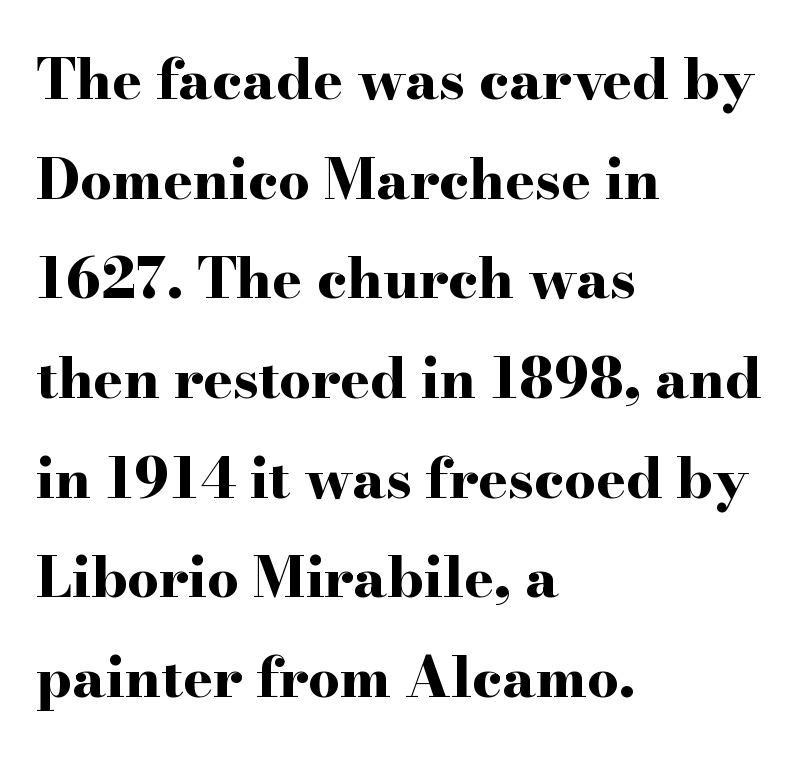
This is serif lettering, the kind often seen in printed books. Spacing between characters is what you'd get straight out of the box. The text block is weighted toward the left margin, trailing off unevenly rightward. The passage shown is emphatically bold.
